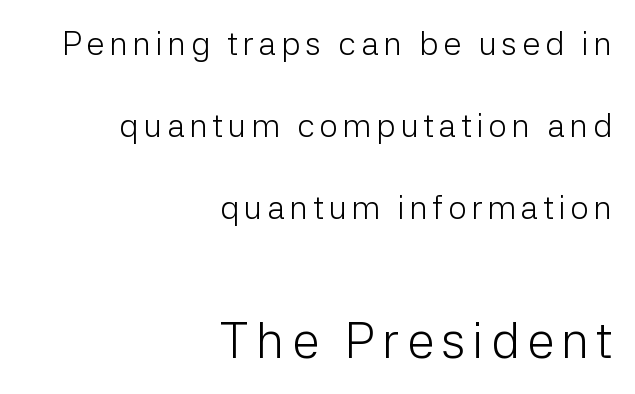
{"serif": "no", "italic": "no", "bold": "no", "weight": "light", "width": "normal", "stroke_contrast": "low", "x_height": "medium", "monospaced": "no", "underline": "no", "align": "right", "line_spacing": "loose", "line_spacing_ratio": 2.49, "larger_block": "second", "size_ratio": 1.52, "glyph_px": 50}
